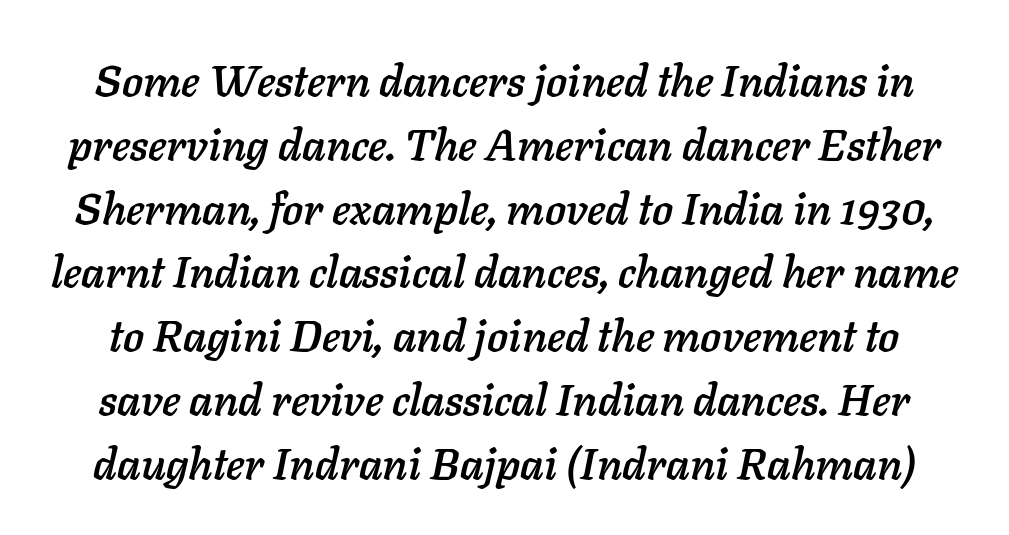
The image shows 44 px text type, italic (leaning right); set normal line spacing (1.45x), normal letter spacing, not underlined; low stroke contrast and a medium x-height.
